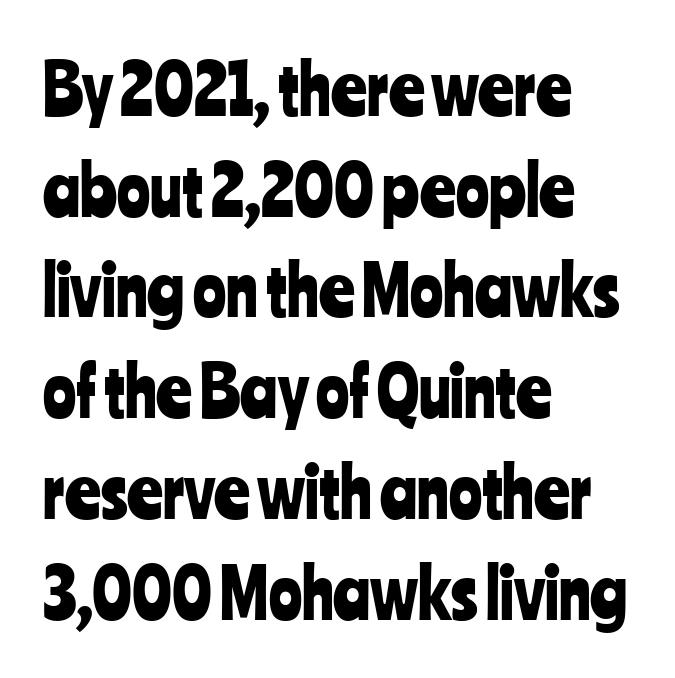
{"serif": "no", "italic": "no", "width": "condensed", "stroke_contrast": "low", "x_height": "medium", "monospaced": "no", "underline": "no", "align": "left", "line_spacing": "normal", "line_spacing_ratio": 1.46, "letter_spacing": "normal", "letter_spacing_em": 0.0, "glyph_px": 69}
